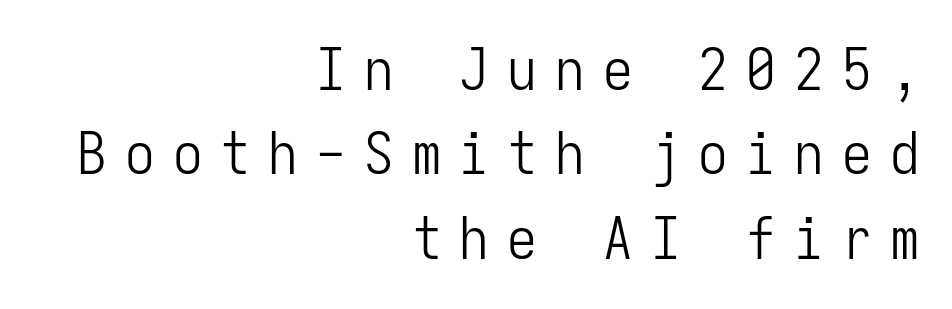
{"serif": "no", "italic": "no", "bold": "no", "weight": "light", "width": "condensed", "stroke_contrast": "low", "x_height": "medium", "monospaced": "yes", "underline": "no", "align": "right", "line_spacing": "normal", "line_spacing_ratio": 1.43, "letter_spacing": "wide", "letter_spacing_em": 0.31, "glyph_px": 59}
